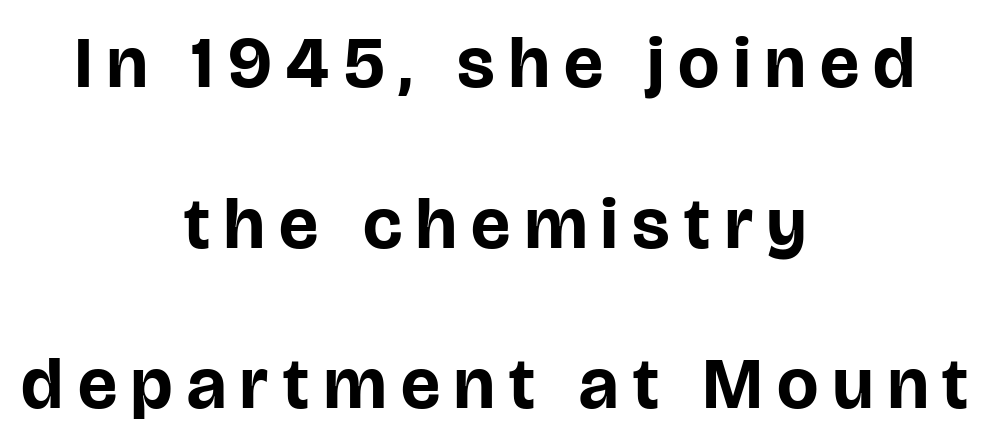
The image shows 73 px bold sans-serif type, upright; set centered, loose line spacing (2.2x), unusually wide letter spacing (+0.2 em), not underlined; low stroke contrast and a large x-height.
